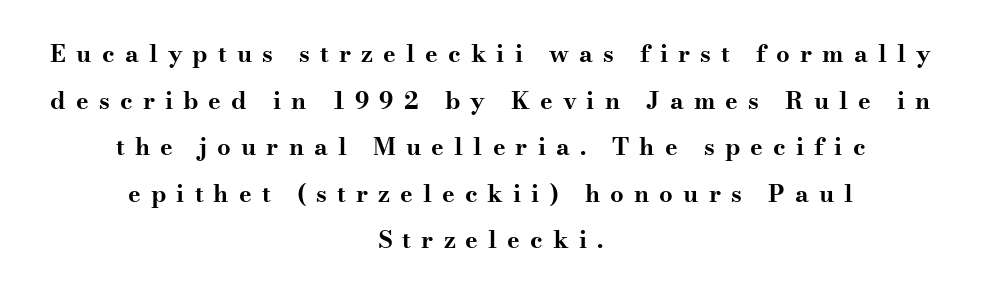
Q: Is the text bold? A: Yes.
Q: Is the text italic (slanted)? A: No, it is upright.
Q: Is the text underlined? A: No.
Q: How is the paragraph aligned? A: Centered.
Q: Is the spacing between letters normal or unusually wide? A: Unusually wide.
Q: Is the spacing between lines tight, normal or loose? A: Loose.
